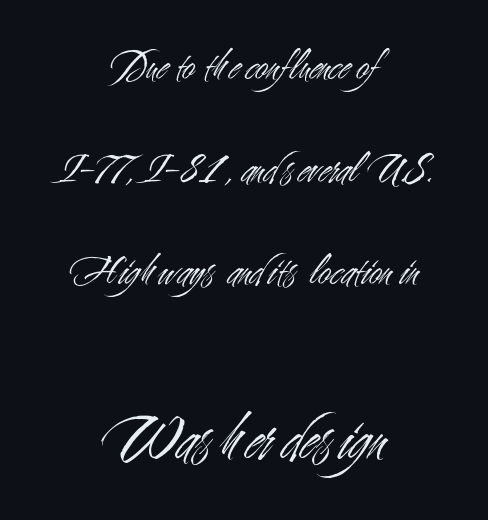
{"serif": "no", "bold": "no", "weight": "light", "width": "condensed", "stroke_contrast": "medium", "x_height": "small", "monospaced": "no", "underline": "no", "align": "center", "line_spacing": "loose", "line_spacing_ratio": 2.33, "letter_spacing": "normal", "letter_spacing_em": 0.0, "larger_block": "second", "size_ratio": 1.5, "glyph_px": 66}
